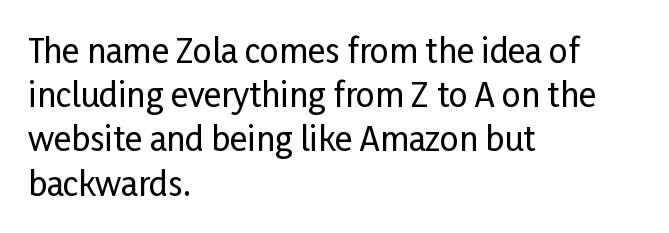
Normally led — the rows are evenly, conventionally spaced. Look at the tracking — it's just the regular setting, nothing added. A bare baseline throughout the passage. The typesetter chose a ragged-right arrangement here. Italic? Not at all — the glyphs are vertical. The designer went with a sans here, leaving each stem footless.
